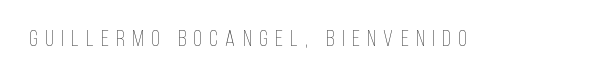
{"italic": "no", "bold": "no", "underline": "no", "letter_spacing": "wide", "letter_spacing_em": 0.35, "glyph_px": 22}
